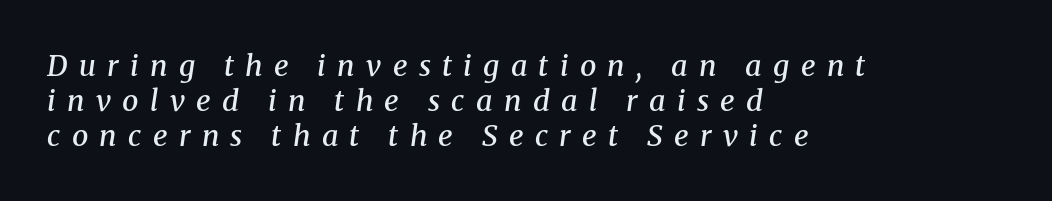
Reading down the block, your eye returns to a fixed left position each line. Inter-character spacing is expanded well beyond the font's built-in metrics. Is the type slanted? Yes — the strokes lean at a clear angle. Here the designer chose a conventional face with non-uniform glyph widths. Look at the bottom of the vertical strokes: they flare into serifs here.
